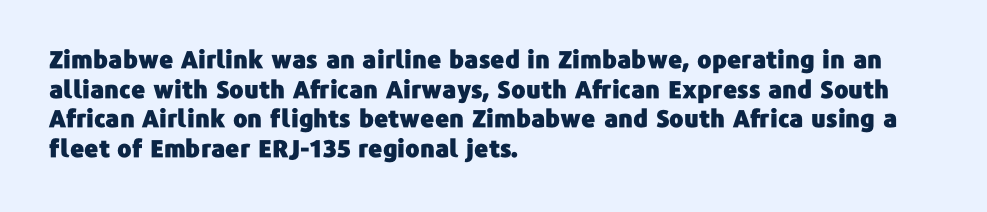
Q: Is the text italic (slanted)? A: No, it is upright.
Q: Is the text underlined? A: No.
Q: How is the paragraph aligned? A: Left-aligned.
Q: Is the spacing between letters normal or unusually wide? A: Normal.
